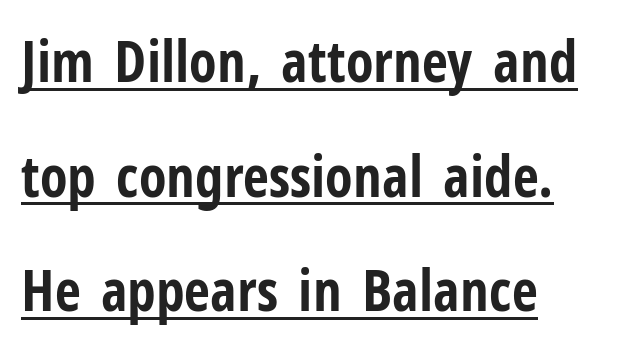
{"serif": "no", "italic": "no", "bold": "yes", "weight": "bold", "width": "condensed", "stroke_contrast": "low", "x_height": "medium", "monospaced": "no", "underline": "yes", "align": "left", "line_spacing": "loose", "line_spacing_ratio": 2.01, "letter_spacing": "normal", "letter_spacing_em": 0.0, "glyph_px": 57}
